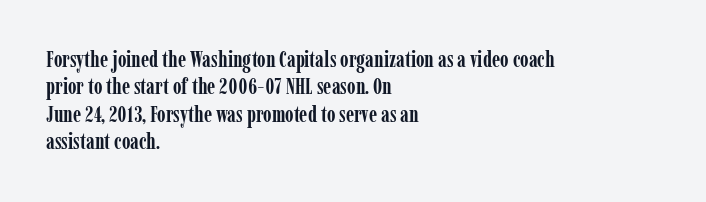
Only glyphs here, with clear space below each row. The type sits square on the baseline with zero lean. Short note: letters normally spaced. Summary of vertical rhythm: regular, with standard interline spacing. Thick stems and heavy bowls — unmistakably bold. Short and long lines alike share a common starting point at left.
